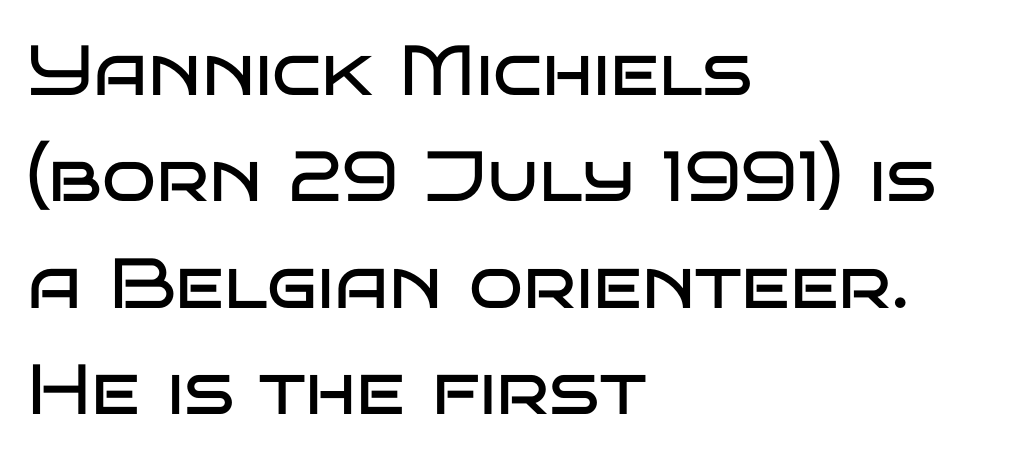
This rendering uses left alignment, leaving the right contour irregular. This sample keeps an unexceptional amount of space between lines. Unlike italic type, these characters show no tilt at all. This sample has the flowing, uneven cadence of proportional lettering.
